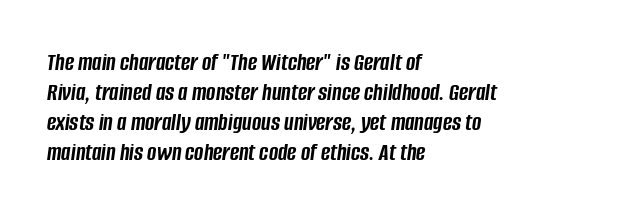
The image shows 25 px bold type, italic (leaning right); set left-aligned, line spacing 1.2x, normal letter spacing, not underlined.
